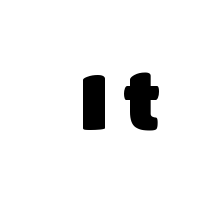
The image shows 77 px heavy sans-serif type, upright; set unusually wide letter spacing (+0.23 em), not underlined; low stroke contrast and a large x-height.
